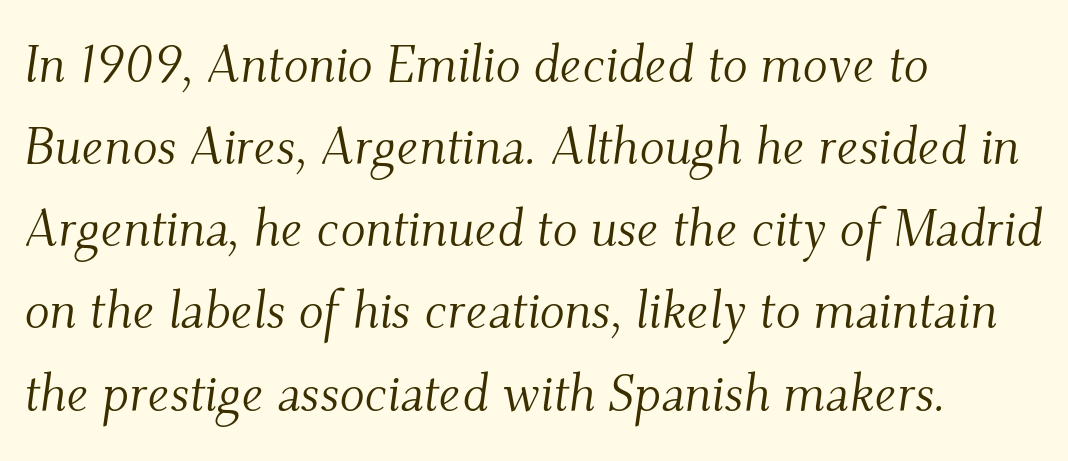
Q: Is the text bold? A: No.
Q: Is the text italic (slanted)? A: Yes, it leans right by about 9 degrees.
Q: Is the typeface a serif or a sans-serif typeface? A: Serif.
Q: Is the text underlined? A: No.
Q: How is the paragraph aligned? A: Left-aligned.
Q: Is the spacing between letters normal or unusually wide? A: Normal.
Q: Is the spacing between lines tight, normal or loose? A: Normal.
Q: Width (condensed, normal, or wide)? A: Normal.
Q: Stroke contrast? A: Medium.
Q: x-height? A: Small.
Q: Monospaced? A: No.
